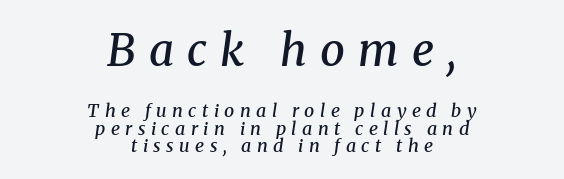
The text block is weighted toward neither margin, spreading evenly from the middle. Typesetter's note — upper block bumped up in size, lower block left smaller. Emphasis-style slanted type is in use. The horizontal fit of the characters is loose and conspicuously gappy.
